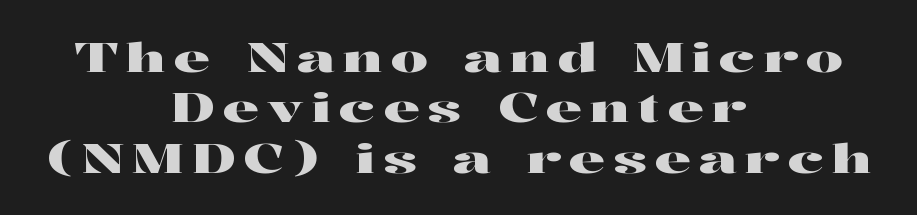
{"serif": "yes", "italic": "no", "width": "wide", "stroke_contrast": "high", "x_height": "medium", "monospaced": "no", "underline": "no", "align": "center", "line_spacing_ratio": 1.23, "letter_spacing": "wide", "letter_spacing_em": 0.2, "glyph_px": 41}
